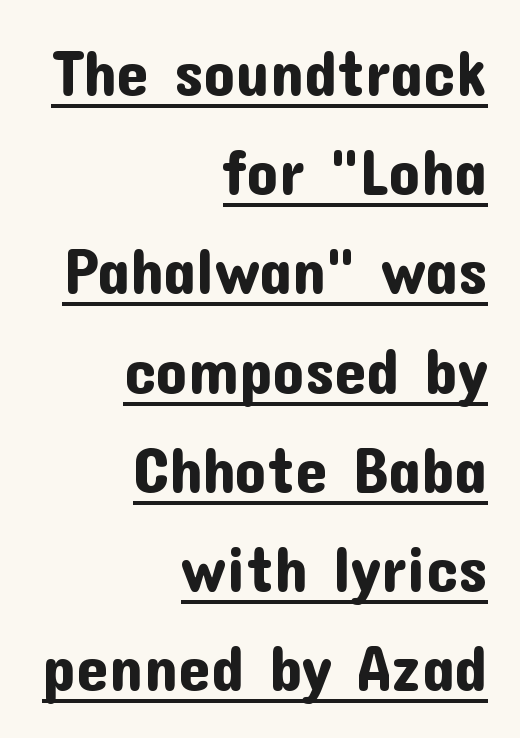
{"serif": "no", "italic": "no", "width": "normal", "stroke_contrast": "low", "x_height": "medium", "monospaced": "no", "underline": "yes", "align": "right", "line_spacing": "normal", "line_spacing_ratio": 1.55, "letter_spacing": "normal", "letter_spacing_em": 0.0, "glyph_px": 64}
